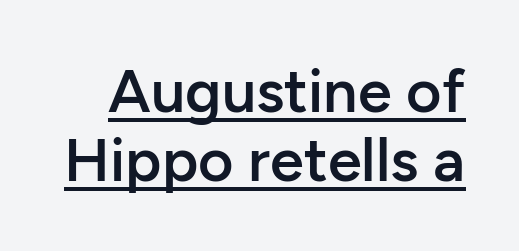
Letter spacing: default. You could not count columns in this text — the font is proportionally spaced. This sample carries an underscore along the baseline area. Posture: vertical. In terms of weight, the rendering is demibold, just under bold. The text was rendered using a sans face with plain stroke endings.
